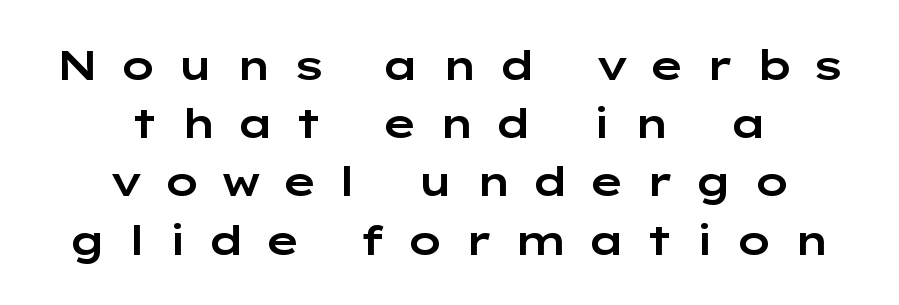
The image shows 41 px wide sans-serif type, upright; set centered, normal line spacing (1.42x), unusually wide letter spacing (+0.48 em), not underlined; low stroke contrast and a medium x-height.
